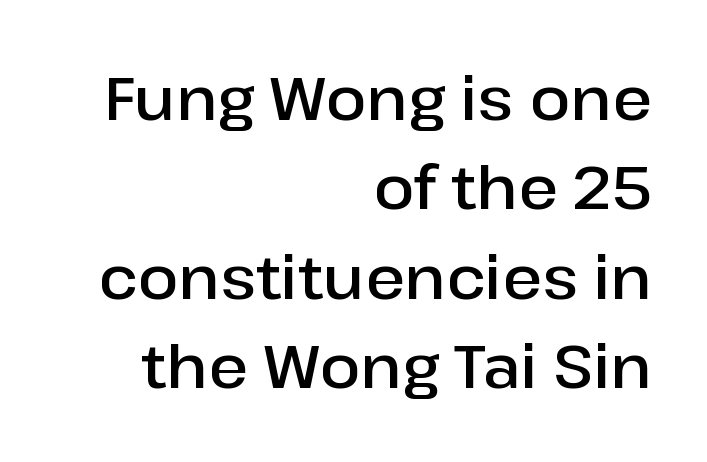
{"serif": "no", "italic": "no", "bold": "semi", "weight": "semibold", "width": "normal", "stroke_contrast": "low", "x_height": "medium", "monospaced": "no", "underline": "no", "align": "right", "line_spacing": "normal", "line_spacing_ratio": 1.49, "letter_spacing": "normal", "letter_spacing_em": 0.0, "glyph_px": 60}
